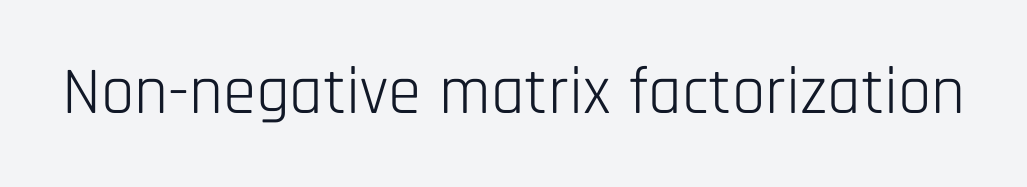
{"serif": "no", "italic": "no", "bold": "no", "weight": "light", "width": "condensed", "stroke_contrast": "low", "x_height": "large", "monospaced": "no", "underline": "no", "letter_spacing": "normal", "letter_spacing_em": 0.0, "glyph_px": 67}
